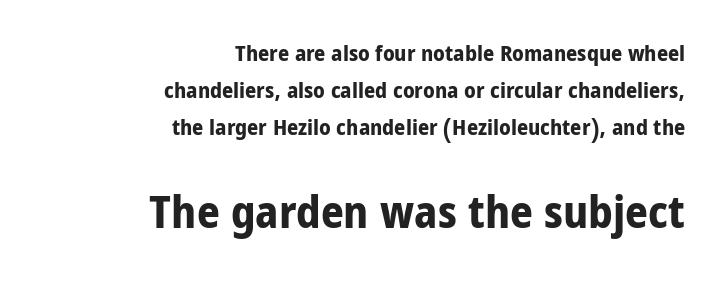
The image shows 45 px bold sans-serif type, upright; set right-aligned, normal line spacing (1.69x), normal letter spacing, not underlined; the second (bottom) block is 2.05x larger; low stroke contrast and a medium x-height.
